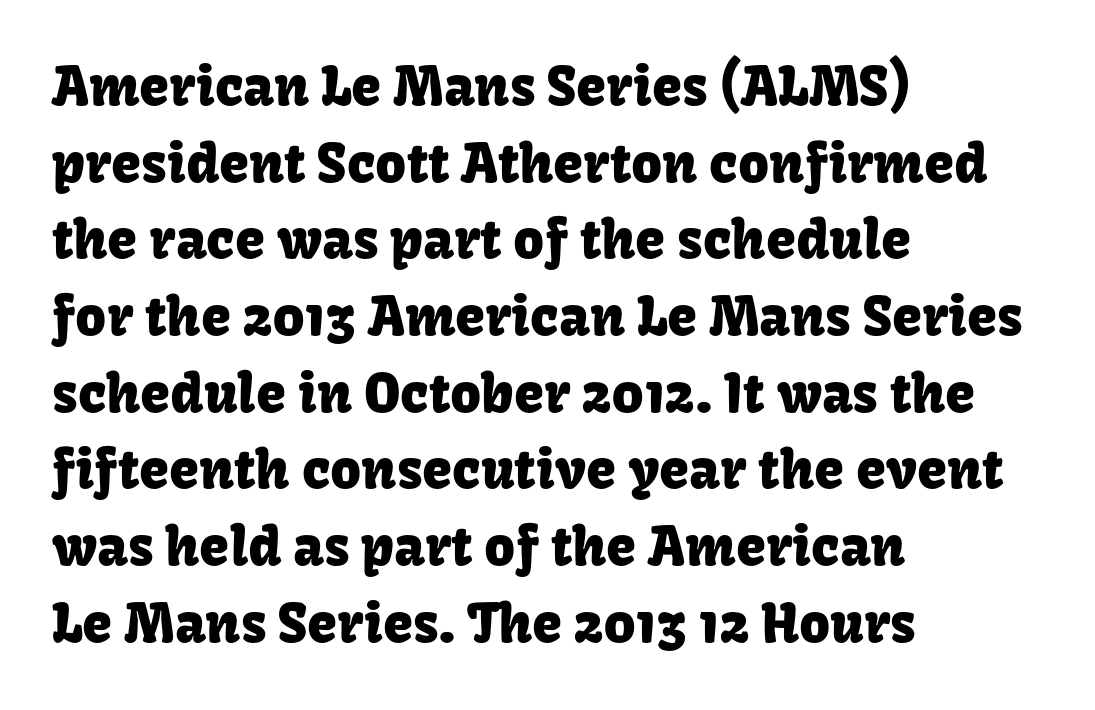
Q: Is the text italic (slanted)? A: No, it is upright.
Q: Is the typeface a serif or a sans-serif typeface? A: Sans-serif.
Q: Is the text underlined? A: No.
Q: How is the paragraph aligned? A: Left-aligned.
Q: Is the spacing between letters normal or unusually wide? A: Normal.
Q: Is the spacing between lines tight, normal or loose? A: Normal.
Q: Width (condensed, normal, or wide)? A: Normal.
Q: Stroke contrast? A: Low.
Q: x-height? A: Medium.
Q: Monospaced? A: No.
